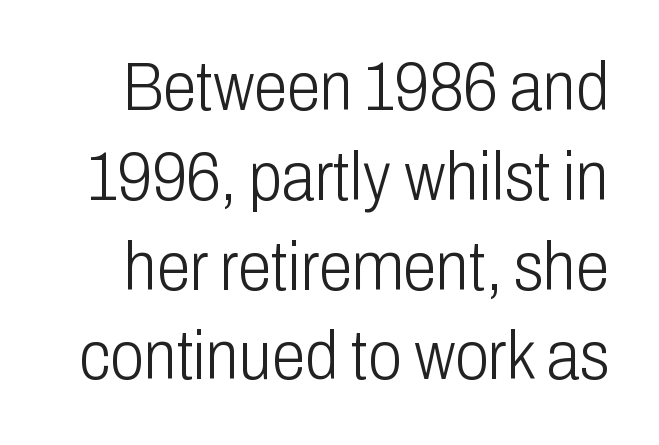
The cut favours lightness, reaching ordinary text weight at its darkest. You could call the tracking neutral — neither tight nor loose. The lettering holds an erect, upright posture throughout. Reading down the column, the eye jumps a familiar distance to each next line.
